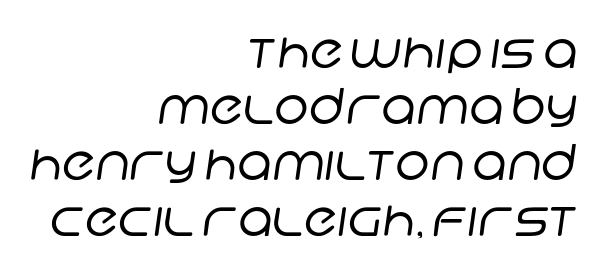
The image shows 49 px regular-weight sans-serif type; set right-aligned, tight line spacing (1.14x), normal letter spacing, not underlined; low stroke contrast and a large x-height.
